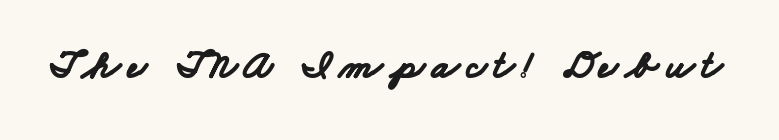
Q: Is the text bold? A: Yes.
Q: Is the typeface a serif or a sans-serif typeface? A: Sans-serif.
Q: Is the text underlined? A: No.
Q: Width (condensed, normal, or wide)? A: Wide.
Q: Stroke contrast? A: Low.
Q: x-height? A: Small.
Q: Monospaced? A: No.
